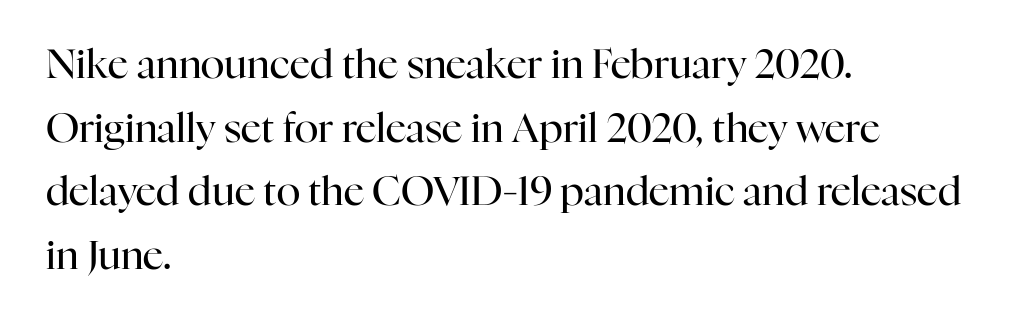
The image shows 40 px regular-weight serif type, upright; set left-aligned, normal line spacing (1.59x), normal letter spacing, not underlined; high stroke contrast and a medium x-height.
